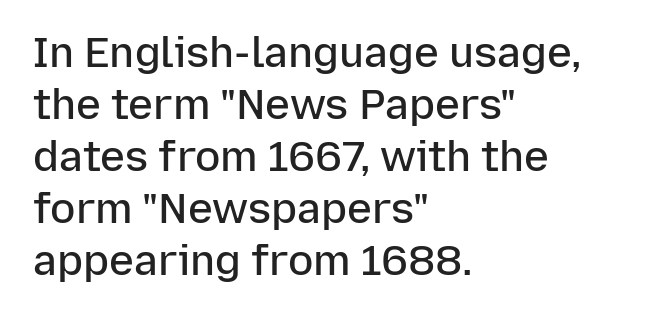
The image shows 42 px semibold sans-serif type, upright; set left-aligned, line spacing 1.24x, normal letter spacing, not underlined; low stroke contrast and a medium x-height.
